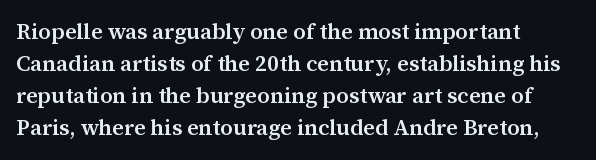
The image shows 22 px text type, upright; set left-aligned, normal line spacing (1.46x), normal letter spacing, not underlined.
